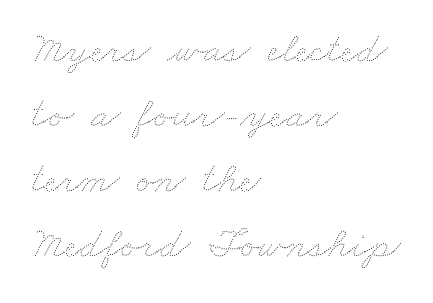
Letters rest on an invisible, unmarked baseline. Default kerning and tracking; the words read as compact shapes. The compositor pushed each line to the left boundary. The typesetting does not lean heavy: it is not bold.
